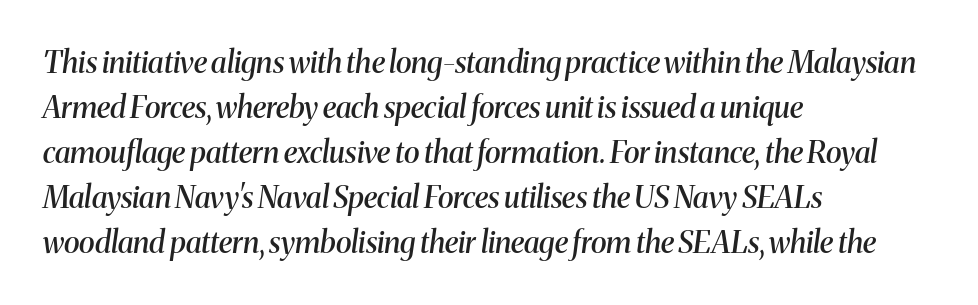
{"serif": "yes", "italic": "yes", "lean": "right", "slant_degrees": 8, "bold": "semi", "weight": "semibold", "width": "normal", "stroke_contrast": "medium", "x_height": "medium", "monospaced": "no", "underline": "no", "align": "left", "line_spacing": "normal", "line_spacing_ratio": 1.5, "letter_spacing": "normal", "letter_spacing_em": 0.0, "glyph_px": 30}
